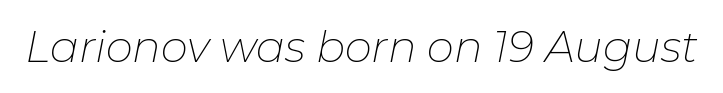
Q: Is the text bold? A: No.
Q: Is the text italic (slanted)? A: Yes, it leans right by about 11 degrees.
Q: Is the text underlined? A: No.
Q: Is the spacing between letters normal or unusually wide? A: Normal.
Q: Width (condensed, normal, or wide)? A: Normal.
Q: Stroke contrast? A: Low.
Q: x-height? A: Medium.
Q: Monospaced? A: No.
